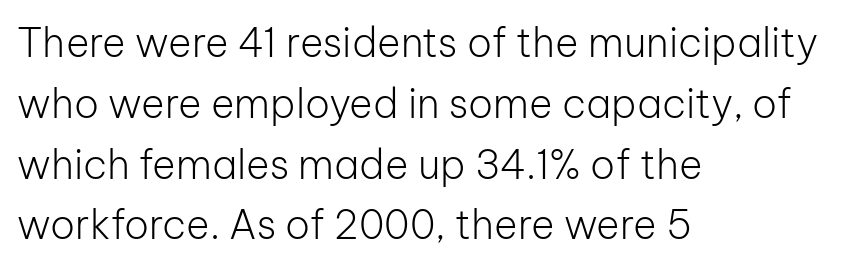
Q: Is the text bold? A: No.
Q: Is the text italic (slanted)? A: No, it is upright.
Q: Is the typeface a serif or a sans-serif typeface? A: Sans-serif.
Q: Is the text underlined? A: No.
Q: How is the paragraph aligned? A: Left-aligned.
Q: Is the spacing between letters normal or unusually wide? A: Normal.
Q: Is the spacing between lines tight, normal or loose? A: Normal.
Q: Width (condensed, normal, or wide)? A: Normal.
Q: Stroke contrast? A: Low.
Q: x-height? A: Medium.
Q: Monospaced? A: No.
